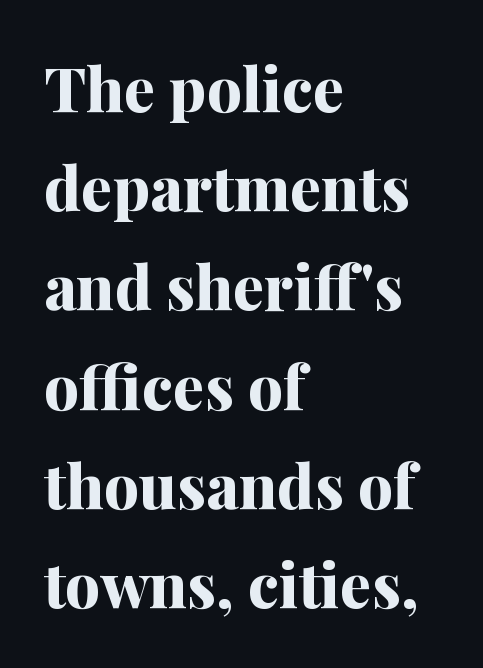
{"serif": "yes", "italic": "no", "bold": "yes", "weight": "bold", "width": "normal", "stroke_contrast": "medium", "x_height": "medium", "monospaced": "no", "underline": "no", "align": "left", "line_spacing": "normal", "line_spacing_ratio": 1.6, "letter_spacing": "normal", "letter_spacing_em": 0.0, "glyph_px": 62}
